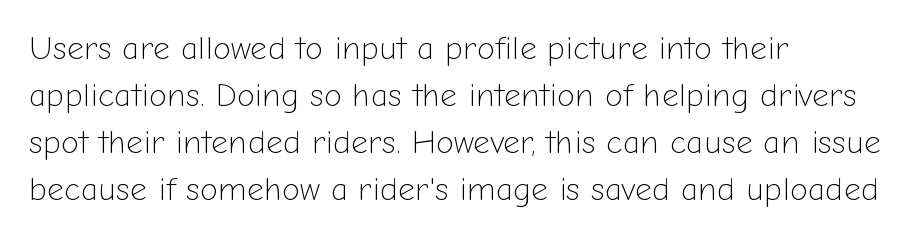
{"serif": "no", "italic": "no", "bold": "no", "weight": "light", "width": "normal", "stroke_contrast": "low", "x_height": "medium", "monospaced": "no", "underline": "no", "align": "left", "line_spacing": "normal", "line_spacing_ratio": 1.42, "letter_spacing": "normal", "letter_spacing_em": 0.0, "glyph_px": 33}
